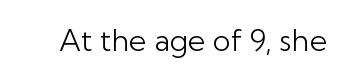
The image shows 30 px light sans-serif type, upright; set normal letter spacing, not underlined; low stroke contrast and a medium x-height.
